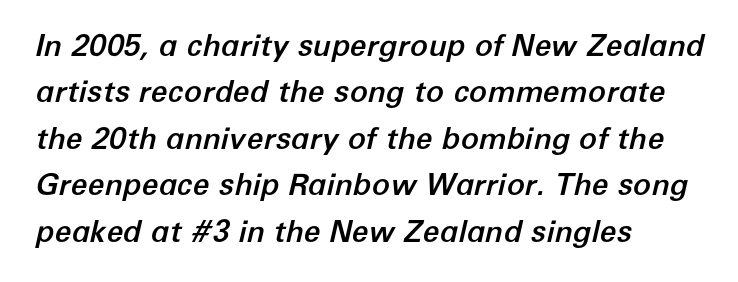
The image shows 30 px text type, italic (leaning right); set left-aligned, normal line spacing (1.55x), normal letter spacing, not underlined; low stroke contrast and a medium x-height.
